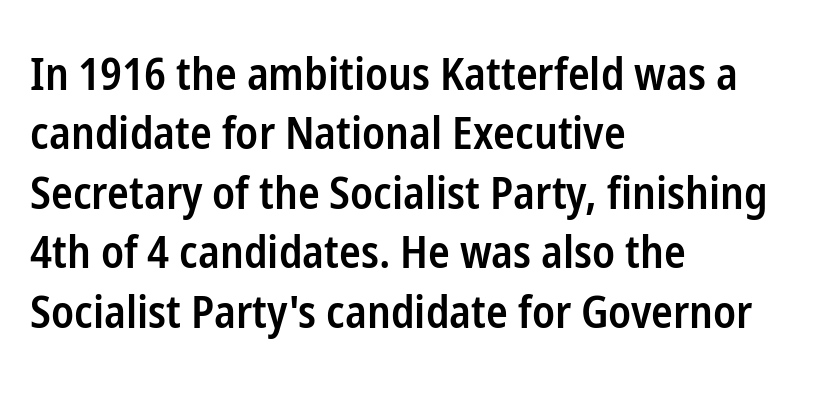
The image shows 45 px semibold, condensed sans-serif type, upright; set left-aligned, normal line spacing (1.32x), normal letter spacing, not underlined; low stroke contrast and a medium x-height.
